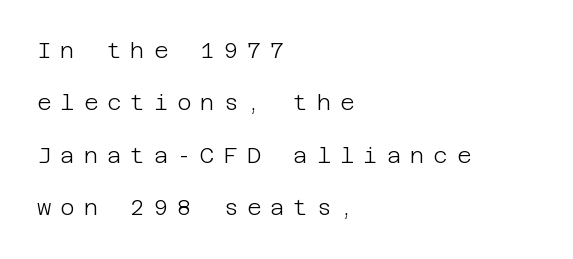
The passage shown is not bold in any degree. The passage shown stacks its lines with a broad gap. Unlike italic type, these characters show no tilt at all. How are the letters spaced? Widely, with obvious added tracking. Layout note: lines flush left.
